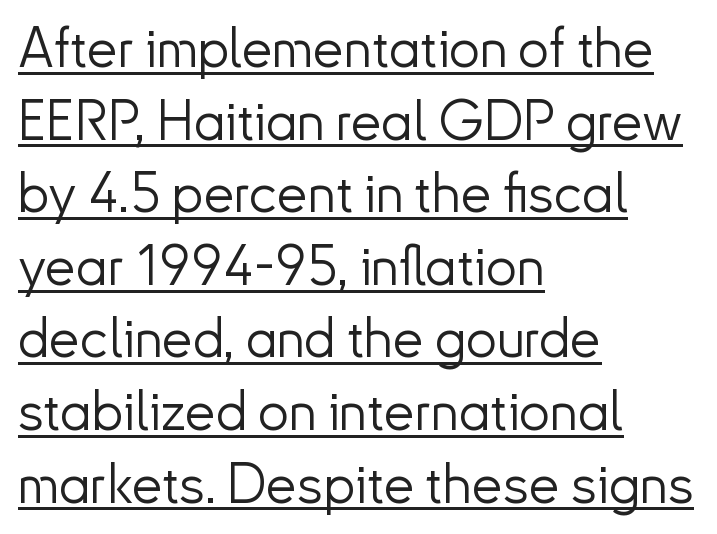
Compared with undecorated copy, this sample adds a rule below the words. Caption: face not bold, strokes unweighted. Characters remain perfectly vertical along every line. Here the designer chose a conventional face with non-uniform glyph widths.
